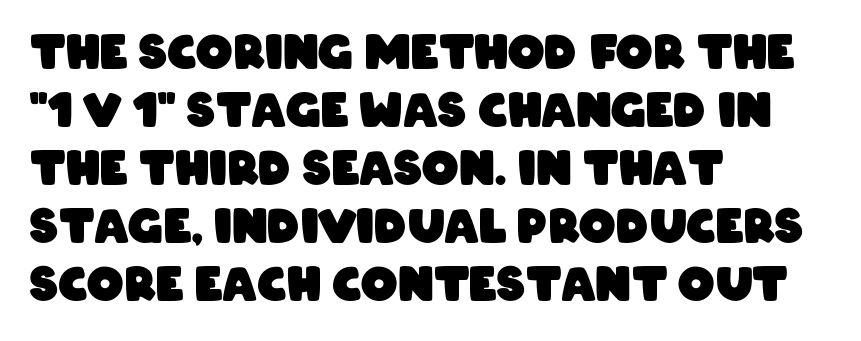
{"serif": "no", "bold": "yes", "weight": "heavy", "width": "condensed", "stroke_contrast": "low", "x_height": "large", "monospaced": "no", "underline": "no", "align": "left", "line_spacing": "normal", "line_spacing_ratio": 1.26, "letter_spacing": "normal", "letter_spacing_em": 0.0, "glyph_px": 46}
